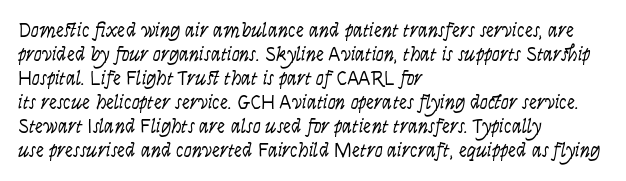
Descenders are the only things crossing below the line. Letters have the restrained weight of plain body copy at most. Where is the straight margin? On the left. Between one letter and the next there's only the usual sliver of space.
